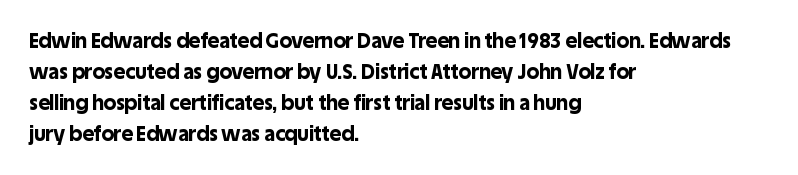
{"italic": "no", "bold": "yes", "underline": "no", "align": "left", "line_spacing": "normal", "line_spacing_ratio": 1.55, "letter_spacing": "normal", "letter_spacing_em": 0.0, "glyph_px": 20}
